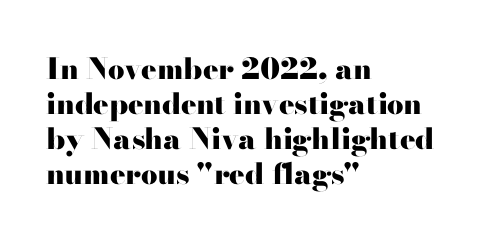
A clean baseline with only descenders dipping below it. The lettering stays uniformly vertical, giving the passage a roman look. Default kerning and tracking; the words read as compact shapes. Strokes here are thick enough to call this a true bold. Spacing verdict: proportional, widths tailored to each character.
